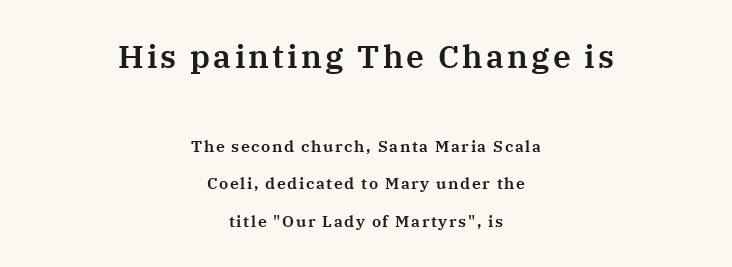
{"serif": "yes", "italic": "no", "width": "normal", "stroke_contrast": "medium", "x_height": "medium", "monospaced": "no", "underline": "no", "align": "center", "line_spacing": "loose", "line_spacing_ratio": 2.33, "larger_block": "first", "size_ratio": 2.0, "glyph_px": 32}
